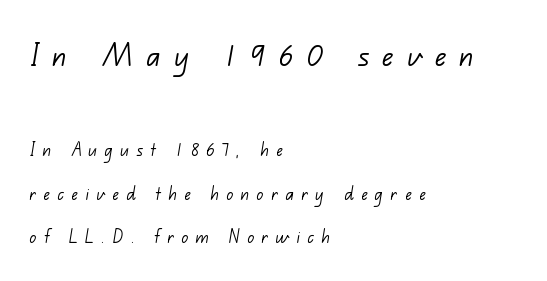
The image shows 37 px light sans-serif type; set left-aligned, loose line spacing (2.07x), unusually wide letter spacing (+0.36 em), not underlined; the first (top) block is 1.76x larger; low stroke contrast and a small x-height.
